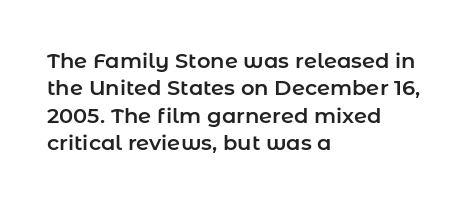
The image shows 21 px text type, upright; set left-aligned, normal line spacing (1.3x), normal letter spacing, not underlined.
